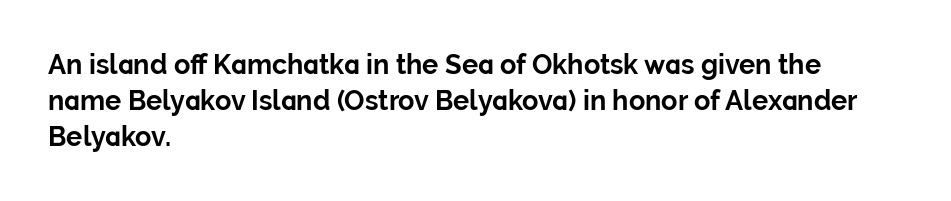
Is there much room between lines? A standard amount, neither cramped nor airy. This rendering features lettering with no underline. The typography opts for an upright posture over an oblique one. Standard letterfit; no display-style spreading of the glyphs. Line starts are locked; line ends wander. Heavy-handed strokes throughout: this text is bold.
